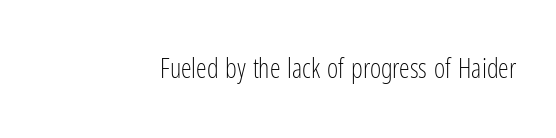
The passage is arranged like a letterhead date or caption credit — flush right. Letters have the restrained weight of plain body copy at most. Decoration check: the copy has no underline. Nobody touched the tracking dial on this one. Vertical strokes here are truly vertical.
